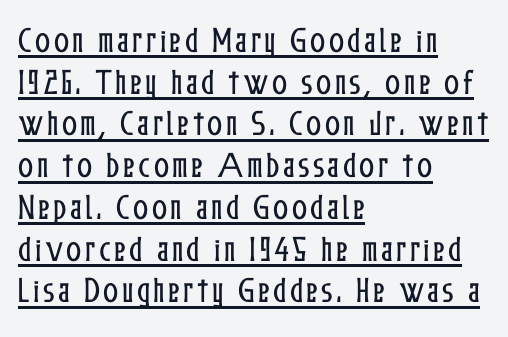
{"italic": "no", "width": "condensed", "stroke_contrast": "low", "x_height": "medium", "monospaced": "no", "underline": "yes", "align": "left", "line_spacing": "normal", "line_spacing_ratio": 1.49, "glyph_px": 28}
